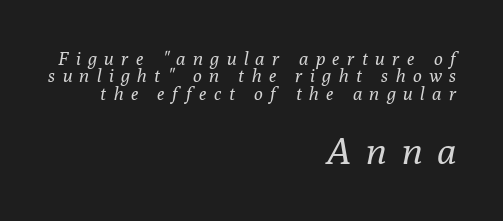
The image shows 37 px regular-weight serif type, italic (leaning right); set right-aligned, tight line spacing (0.96x), unusually wide letter spacing (+0.42 em), not underlined; the second (bottom) block is 2.06x larger; low stroke contrast and a medium x-height.
